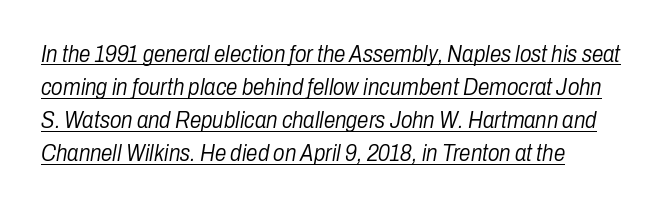
{"italic": "yes", "lean": "right", "slant_degrees": 10, "bold": "no", "underline": "yes", "line_spacing": "normal", "line_spacing_ratio": 1.44, "letter_spacing": "normal", "letter_spacing_em": 0.0, "glyph_px": 23}
